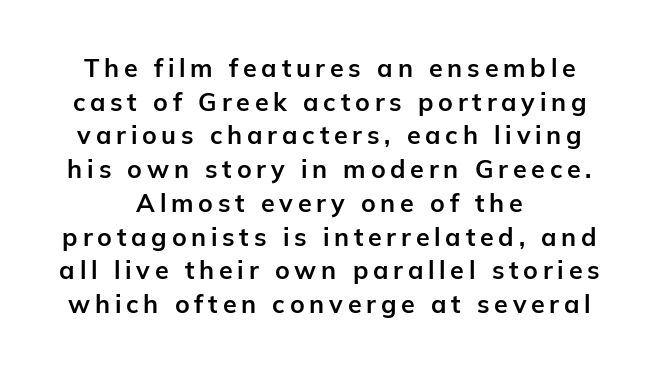
Q: Is the text bold? A: Yes.
Q: Is the text italic (slanted)? A: No, it is upright.
Q: Is the text underlined? A: No.
Q: How is the paragraph aligned? A: Centered.
Q: Is the spacing between lines tight, normal or loose? A: Normal.
